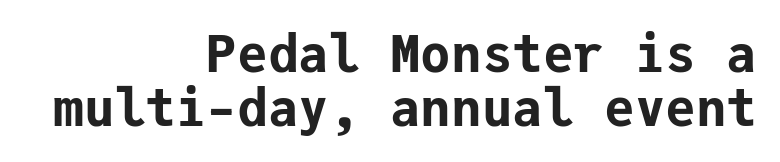
{"serif": "no", "italic": "no", "bold": "yes", "weight": "bold", "width": "normal", "stroke_contrast": "low", "x_height": "medium", "monospaced": "yes", "underline": "no", "align": "right", "line_spacing": "tight", "line_spacing_ratio": 1.06, "letter_spacing": "normal", "letter_spacing_em": 0.0, "glyph_px": 51}
